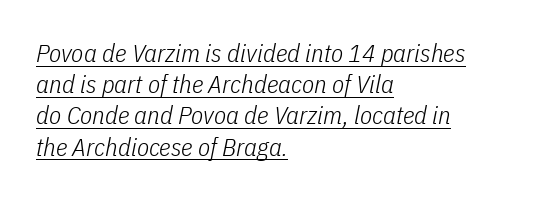
The rendering uses the underline text-decoration. The cut favours lightness, reaching ordinary text weight at its darkest. Line starts are locked; line ends wander. Yep, that's italic — everything's leaning.
